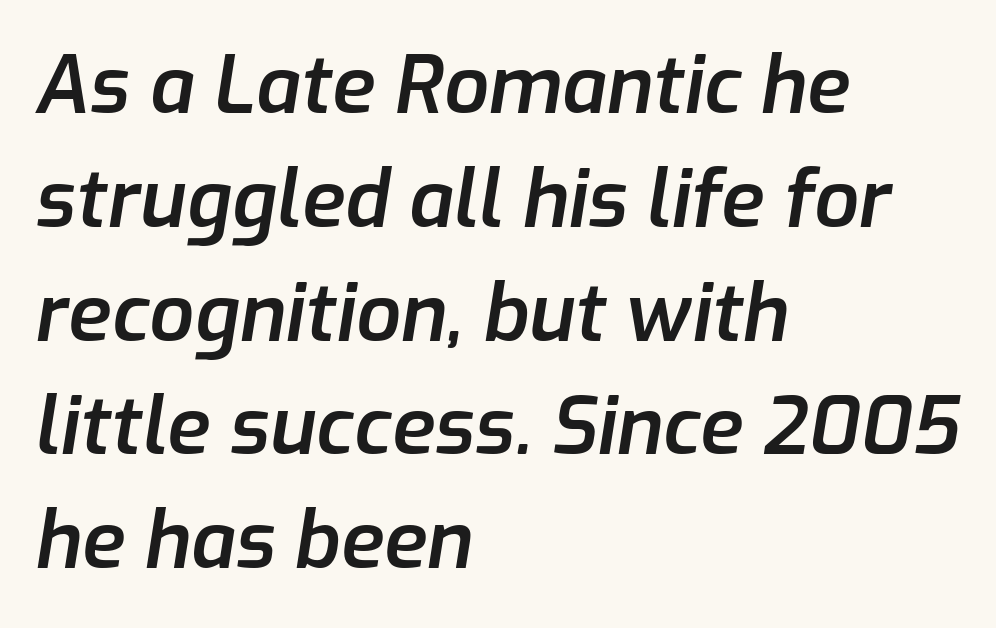
Q: Is the text bold? A: Semi-bold.
Q: Is the text italic (slanted)? A: Yes, it leans right by about 9 degrees.
Q: Is the text underlined? A: No.
Q: How is the paragraph aligned? A: Left-aligned.
Q: Is the spacing between letters normal or unusually wide? A: Normal.
Q: Is the spacing between lines tight, normal or loose? A: Normal.
Q: Width (condensed, normal, or wide)? A: Normal.
Q: Stroke contrast? A: Low.
Q: x-height? A: Medium.
Q: Monospaced? A: No.
